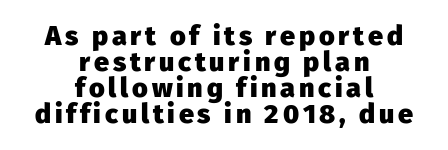
{"italic": "no", "bold": "yes", "underline": "no", "align": "center", "line_spacing": "tight", "line_spacing_ratio": 0.96, "glyph_px": 27}
